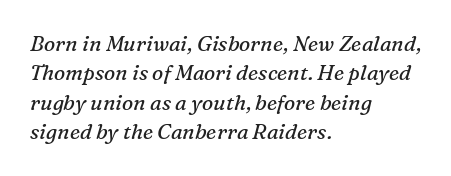
Q: Is the text bold? A: No.
Q: Is the text italic (slanted)? A: Yes, it leans right by about 16 degrees.
Q: Is the text underlined? A: No.
Q: How is the paragraph aligned? A: Left-aligned.
Q: Is the spacing between letters normal or unusually wide? A: Normal.
Q: Is the spacing between lines tight, normal or loose? A: Normal.
